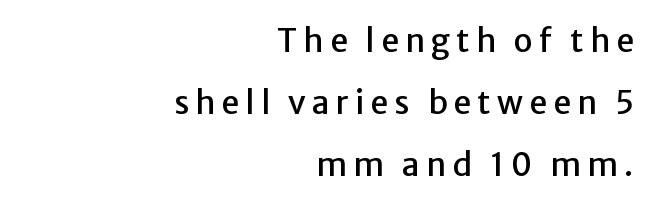
{"serif": "no", "italic": "no", "width": "normal", "stroke_contrast": "low", "x_height": "medium", "monospaced": "no", "underline": "no", "align": "right", "line_spacing": "loose", "line_spacing_ratio": 1.93, "glyph_px": 32}
